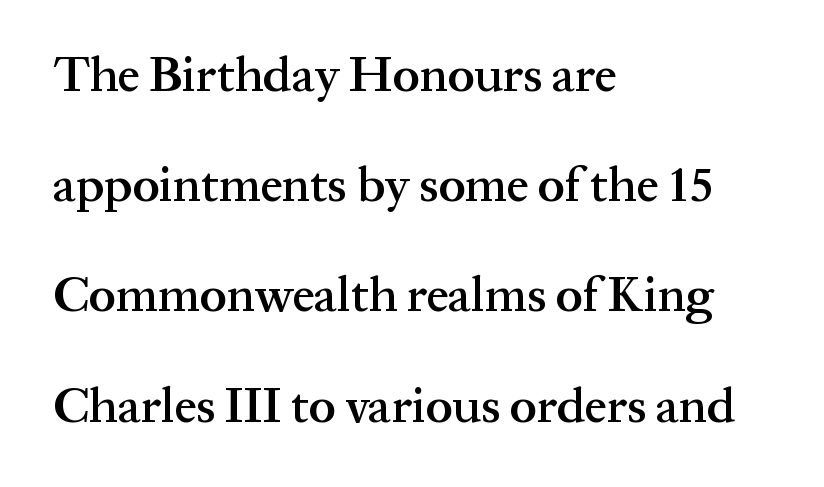
Q: Is the text bold? A: Semi-bold.
Q: Is the text italic (slanted)? A: No, it is upright.
Q: Is the typeface a serif or a sans-serif typeface? A: Serif.
Q: Is the text underlined? A: No.
Q: How is the paragraph aligned? A: Left-aligned.
Q: Is the spacing between letters normal or unusually wide? A: Normal.
Q: Is the spacing between lines tight, normal or loose? A: Loose.
Q: Width (condensed, normal, or wide)? A: Normal.
Q: Stroke contrast? A: Medium.
Q: x-height? A: Medium.
Q: Monospaced? A: No.
